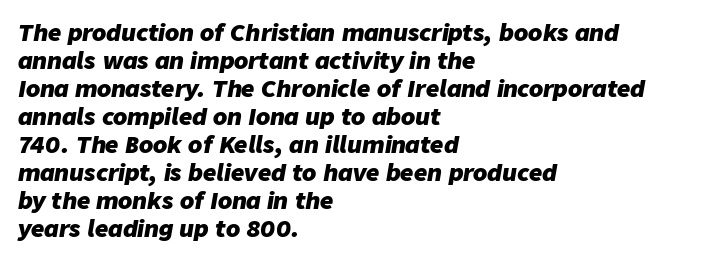
The image shows 23 px bold type, italic (leaning right); set left-aligned, line spacing 1.22x, normal letter spacing, not underlined.
